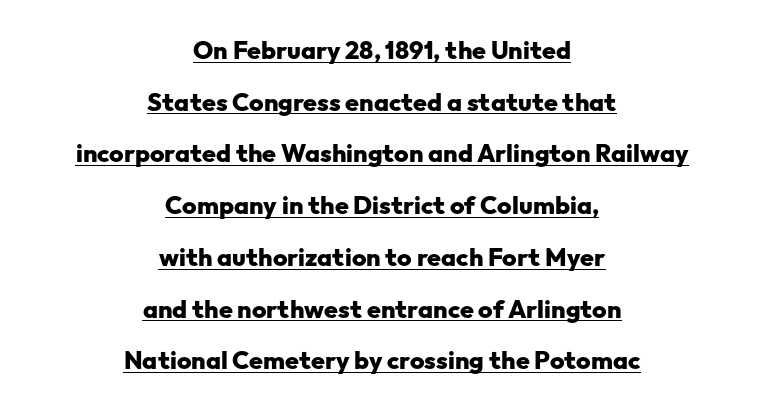
Is the block centered? Yes — each line is placed symmetrically about the middle. Notice how the stems are strictly vertical — no italics here. One glance says open: line gaps are wider than usual. A continuous stroke trails under the words, as in a hyperlink. The tracking reads as untouched default to a designer's eye. Students, this is bold: see how much ink each stroke carries.
